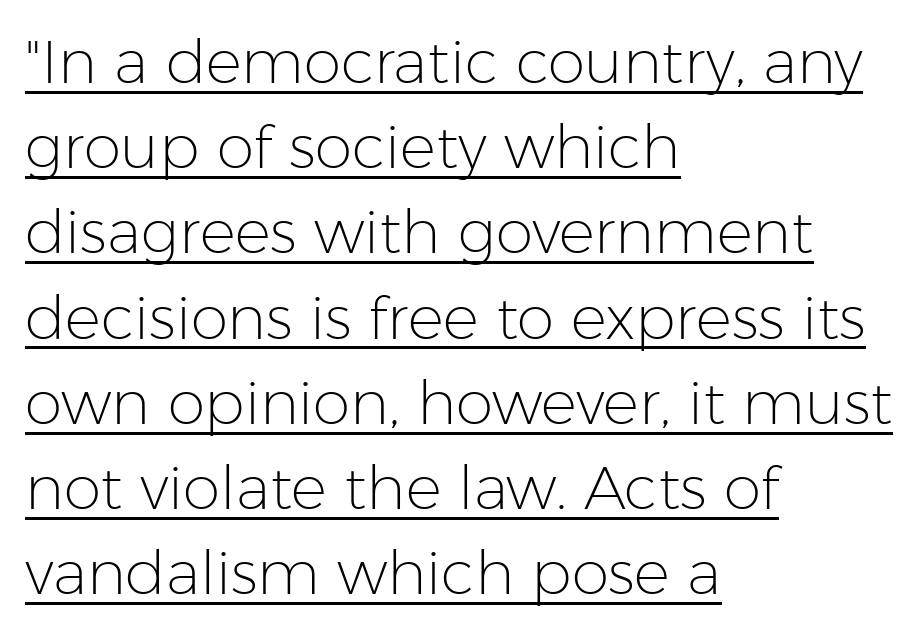
Heft: none added — not bold. Line beginnings align vertically; line endings do not. Line spacing here is normal. Designer's note — italics off, roman on. The rendered words wear a rule along their underside.
